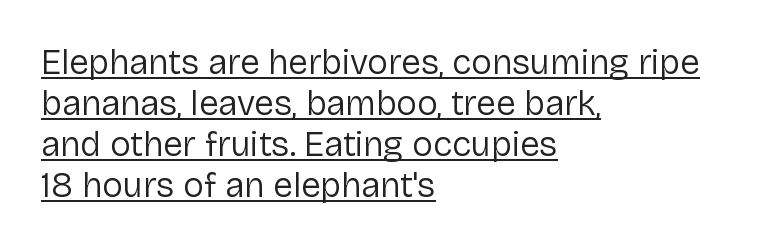
The image shows 35 px regular-weight sans-serif type, upright; set left-aligned, line spacing 1.17x, normal letter spacing, underlined; low stroke contrast and a medium x-height.
